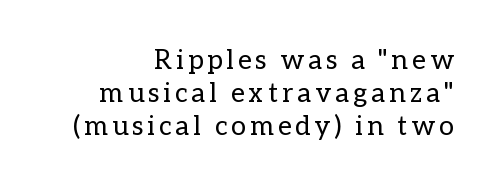
{"italic": "no", "bold": "no", "underline": "no", "align": "right", "line_spacing_ratio": 1.23, "glyph_px": 27}
